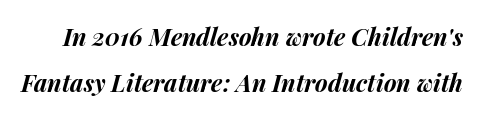
{"italic": "yes", "lean": "right", "slant_degrees": 14, "bold": "yes", "underline": "no", "line_spacing": "loose", "line_spacing_ratio": 1.93, "letter_spacing": "normal", "letter_spacing_em": 0.0, "glyph_px": 24}
